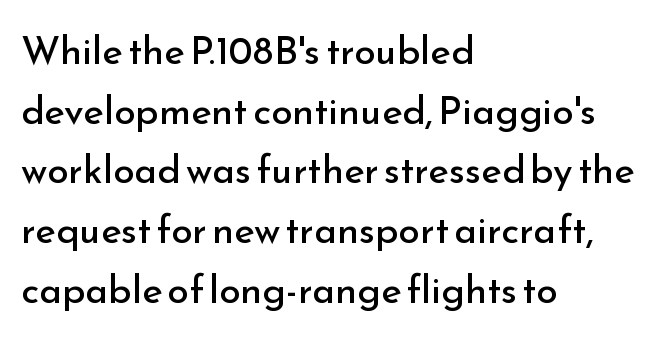
Q: Is the text bold? A: No.
Q: Is the text italic (slanted)? A: No, it is upright.
Q: Is the typeface a serif or a sans-serif typeface? A: Sans-serif.
Q: Is the text underlined? A: No.
Q: How is the paragraph aligned? A: Left-aligned.
Q: Is the spacing between letters normal or unusually wide? A: Normal.
Q: Is the spacing between lines tight, normal or loose? A: Normal.
Q: Width (condensed, normal, or wide)? A: Normal.
Q: Stroke contrast? A: Low.
Q: x-height? A: Small.
Q: Monospaced? A: No.
